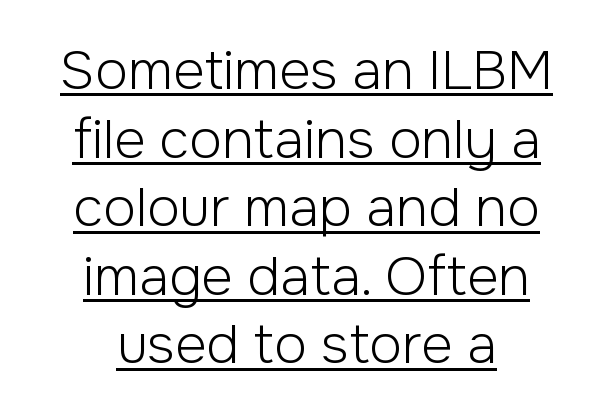
Q: Is the text bold? A: No.
Q: Is the text italic (slanted)? A: No, it is upright.
Q: Is the typeface a serif or a sans-serif typeface? A: Sans-serif.
Q: Is the text underlined? A: Yes.
Q: How is the paragraph aligned? A: Centered.
Q: Is the spacing between letters normal or unusually wide? A: Normal.
Q: Is the spacing between lines tight, normal or loose? A: Normal.
Q: Width (condensed, normal, or wide)? A: Normal.
Q: Stroke contrast? A: Low.
Q: x-height? A: Medium.
Q: Monospaced? A: No.
